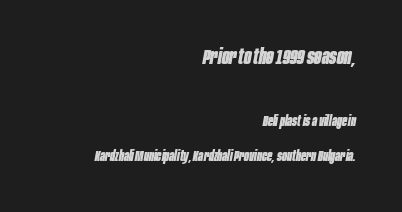
{"italic": "yes", "lean": "right", "slant_degrees": 10, "bold": "yes", "underline": "no", "align": "right", "line_spacing": "loose", "line_spacing_ratio": 2.31, "letter_spacing": "normal", "letter_spacing_em": 0.0, "larger_block": "first", "size_ratio": 1.47, "glyph_px": 22}
